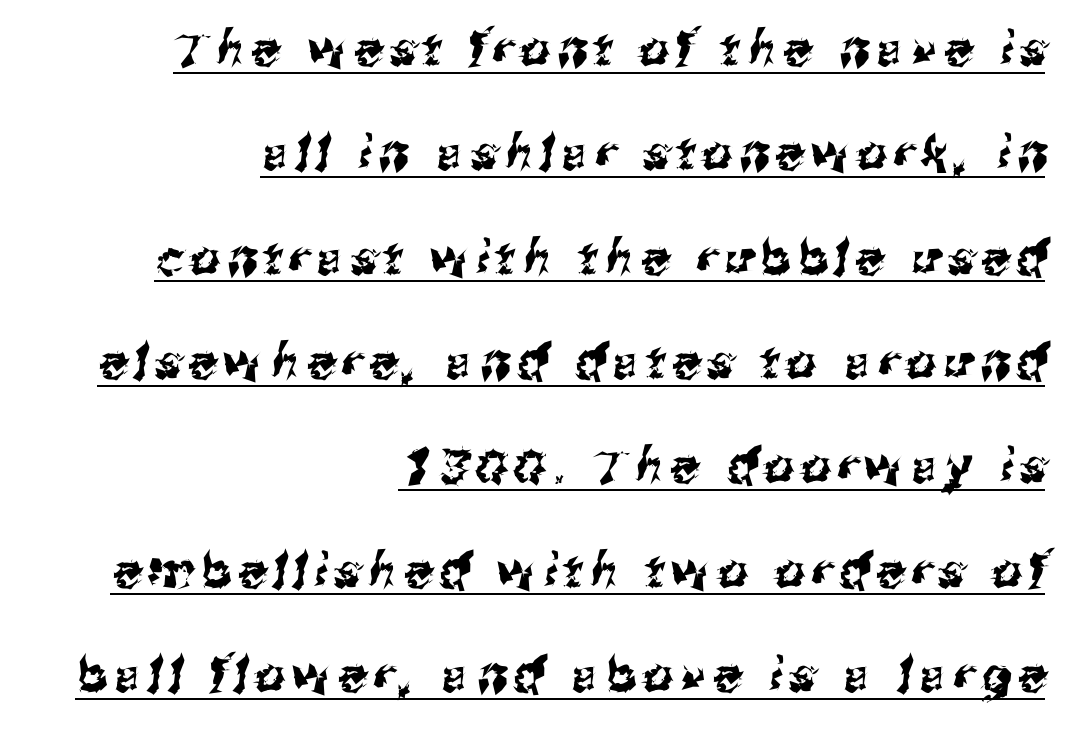
Vertically, the passage feels expansive, rows floating well apart. The rendered words wear a rule along their underside. To sum up the face: it is a sans, with no serifs. Varying glyph widths throughout — classic text-font behaviour. Line endings align vertically; line beginnings do not.
